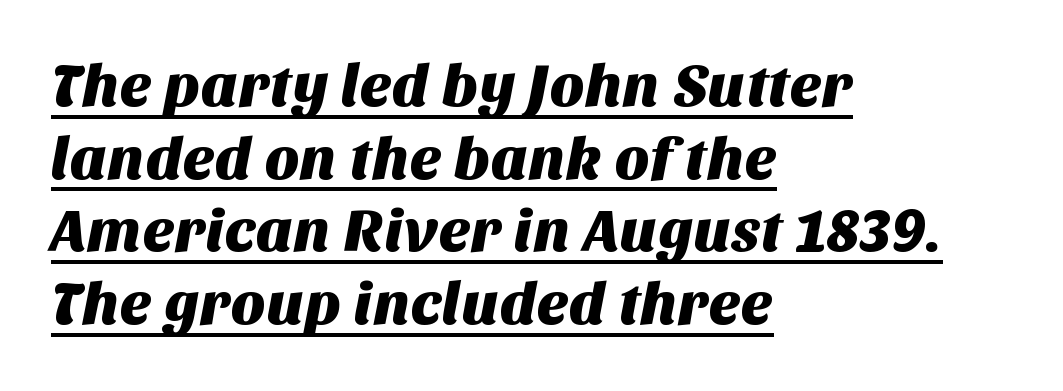
{"serif": "no", "width": "normal", "stroke_contrast": "medium", "x_height": "large", "monospaced": "no", "underline": "yes", "align": "left", "line_spacing_ratio": 1.21, "letter_spacing": "normal", "letter_spacing_em": 0.0, "glyph_px": 60}
